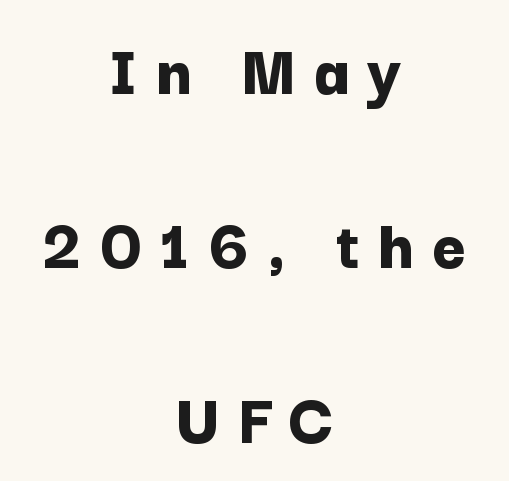
{"serif": "no", "italic": "no", "bold": "yes", "weight": "bold", "width": "normal", "stroke_contrast": "low", "x_height": "medium", "monospaced": "no", "underline": "no", "align": "center", "line_spacing": "loose", "line_spacing_ratio": 2.39, "letter_spacing": "wide", "letter_spacing_em": 0.24, "glyph_px": 73}
